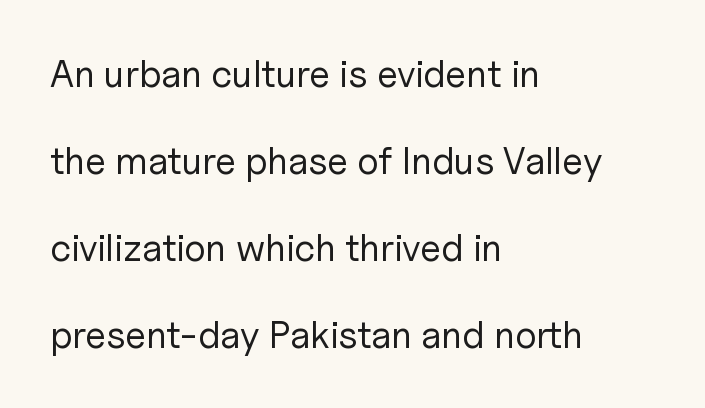
Q: Is the text bold? A: No.
Q: Is the text italic (slanted)? A: No, it is upright.
Q: Is the typeface a serif or a sans-serif typeface? A: Sans-serif.
Q: Is the text underlined? A: No.
Q: How is the paragraph aligned? A: Left-aligned.
Q: Is the spacing between letters normal or unusually wide? A: Normal.
Q: Is the spacing between lines tight, normal or loose? A: Loose.
Q: Width (condensed, normal, or wide)? A: Normal.
Q: Stroke contrast? A: Low.
Q: x-height? A: Medium.
Q: Monospaced? A: No.
